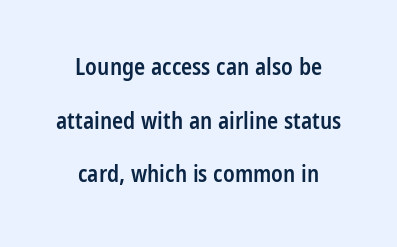
{"italic": "no", "bold": "semi", "underline": "no", "line_spacing": "loose", "line_spacing_ratio": 2.33, "letter_spacing": "normal", "letter_spacing_em": 0.0, "glyph_px": 23}
